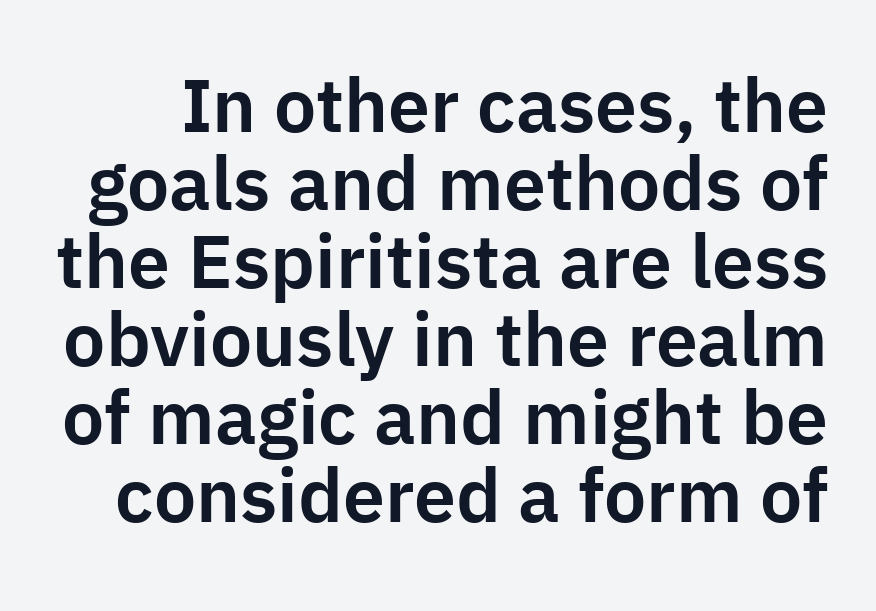
Q: Is the text italic (slanted)? A: No, it is upright.
Q: Is the typeface a serif or a sans-serif typeface? A: Sans-serif.
Q: Is the text underlined? A: No.
Q: Is the spacing between letters normal or unusually wide? A: Normal.
Q: Is the spacing between lines tight, normal or loose? A: Tight.
Q: Width (condensed, normal, or wide)? A: Normal.
Q: Stroke contrast? A: Low.
Q: x-height? A: Medium.
Q: Monospaced? A: No.
